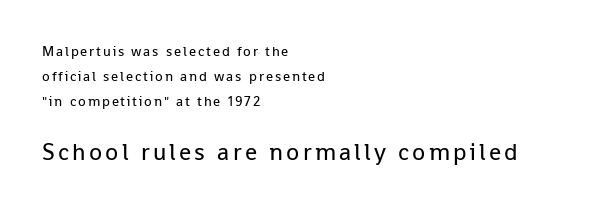
The image shows 24 px text type, upright; set left-aligned, line spacing 1.77x, not underlined; the second (bottom) block is 1.71x larger.
